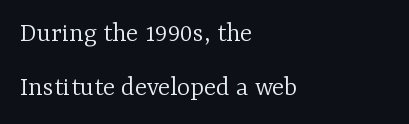
The strip under each line holds only bare page. Designer's note — italics off, roman on. Spacing verdict: proportional, widths tailored to each character. Vertical stems look standard width or narrower in stroke.
